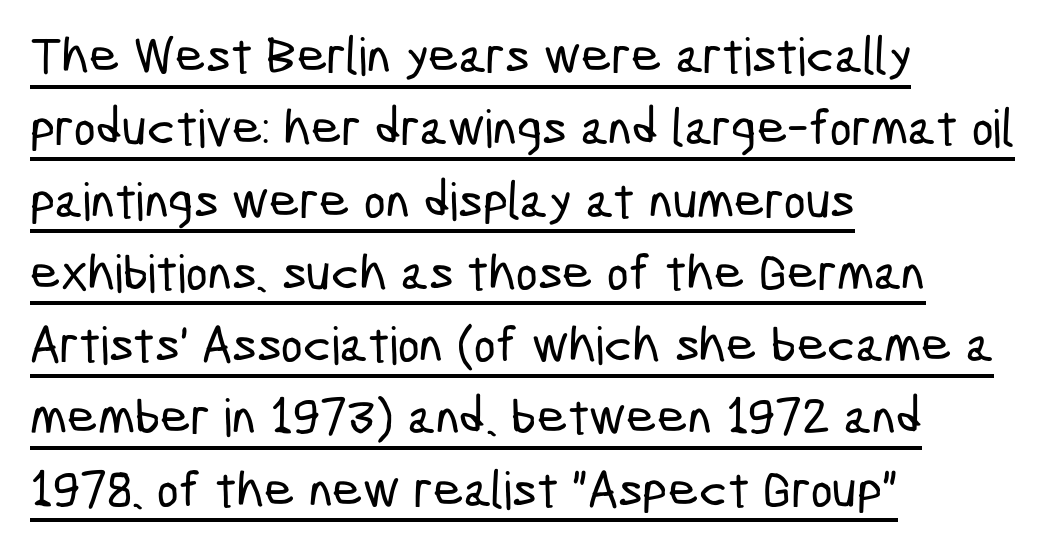
Q: Is the typeface a serif or a sans-serif typeface? A: Sans-serif.
Q: Is the text underlined? A: Yes.
Q: How is the paragraph aligned? A: Left-aligned.
Q: Is the spacing between letters normal or unusually wide? A: Normal.
Q: Is the spacing between lines tight, normal or loose? A: Normal.
Q: Width (condensed, normal, or wide)? A: Condensed.
Q: Stroke contrast? A: Low.
Q: x-height? A: Medium.
Q: Monospaced? A: No.
